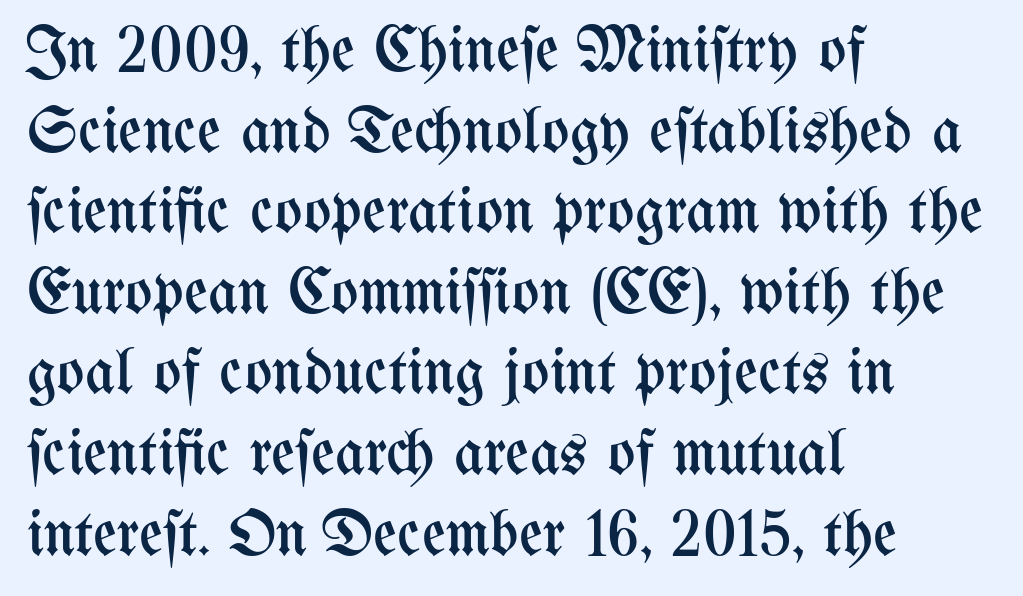
{"italic": "no", "bold": "no", "weight": "regular", "width": "condensed", "stroke_contrast": "medium", "x_height": "medium", "monospaced": "no", "underline": "no", "align": "left", "line_spacing_ratio": 1.24, "letter_spacing": "normal", "letter_spacing_em": 0.0, "glyph_px": 65}
